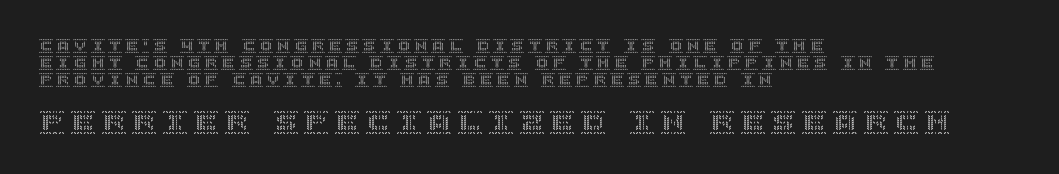
{"italic": "no", "underline": "no", "align": "left", "line_spacing_ratio": 1.21, "letter_spacing": "wide", "letter_spacing_em": 0.23, "larger_block": "second", "size_ratio": 1.79, "glyph_px": 25}
